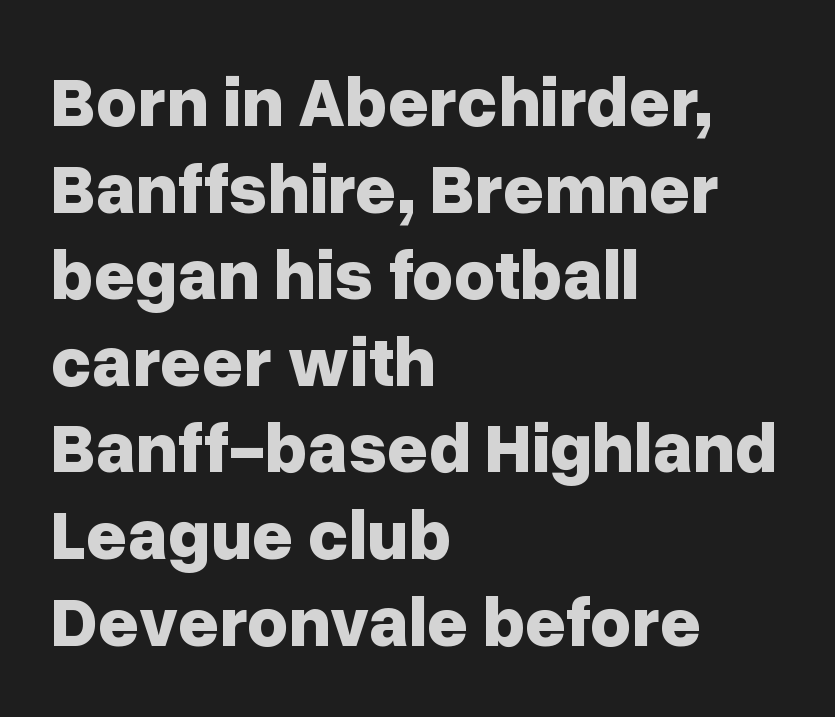
{"serif": "no", "italic": "no", "bold": "yes", "weight": "bold", "width": "normal", "stroke_contrast": "low", "x_height": "medium", "monospaced": "no", "underline": "no", "align": "left", "line_spacing_ratio": 1.22, "letter_spacing": "normal", "letter_spacing_em": 0.0, "glyph_px": 71}
